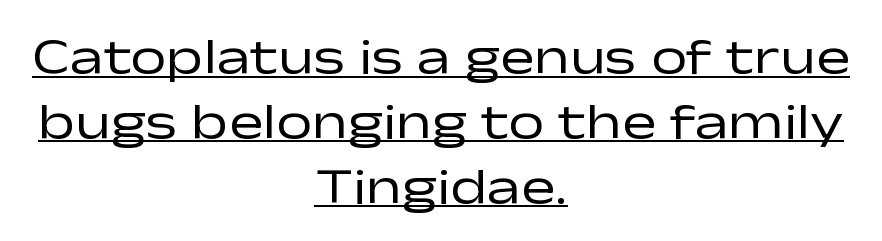
Beneath each row of characters lies a ruled line. In terms of leading, this rendering sits right in the middle. Stroke thickness stays within the range of a standard reading face or lighter. The font family rendered here belongs to the sans-serif group. Visually the block forms a symmetrical silhouette, jagged on both flanks.
